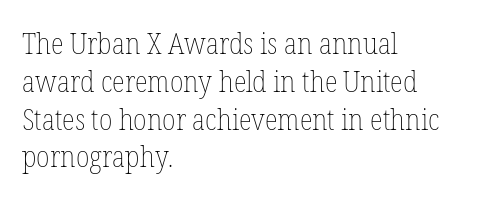
These lines are rendered in a variable-pitch font. Each new line begins a customary step beneath the previous one. The glyphs are unaccompanied by any horizontal stroke below them. Short and long lines alike share a common starting point at left. Weight: not bold — regular or lighter.
